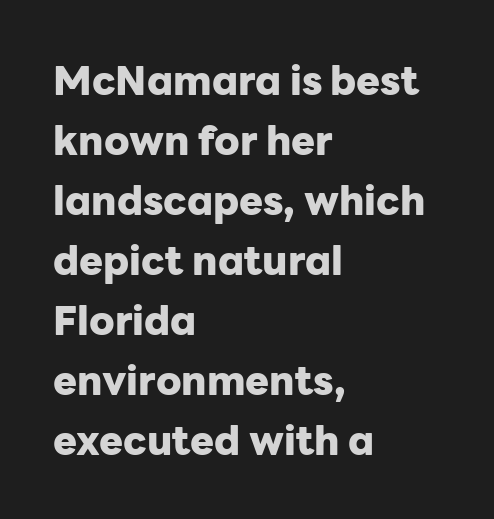
The image shows 40 px heavy sans-serif type, upright; set left-aligned, normal line spacing (1.5x), normal letter spacing, not underlined; low stroke contrast and a medium x-height.
